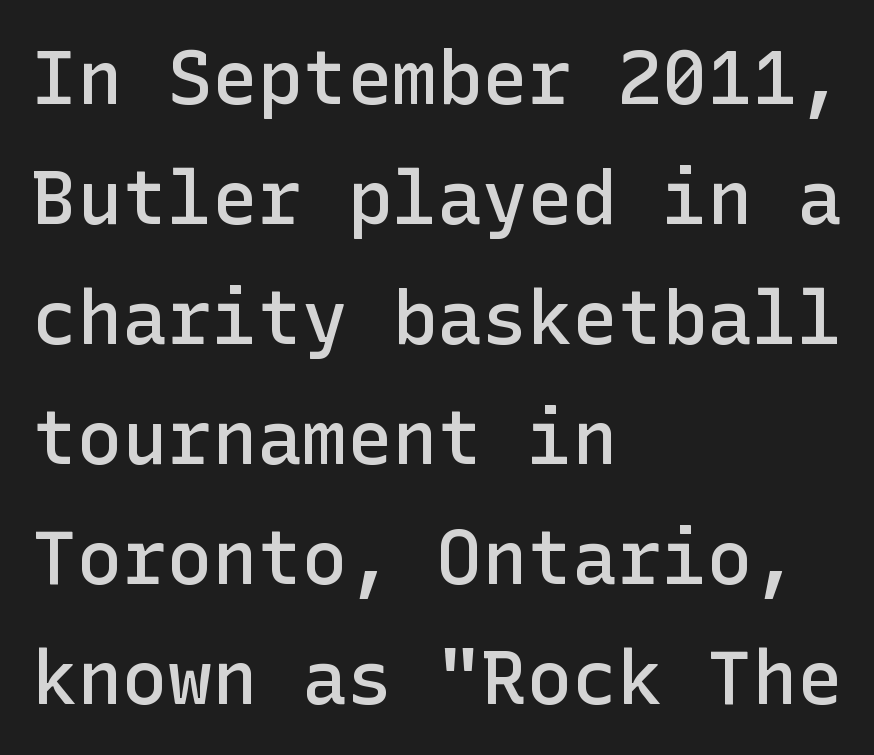
{"serif": "no", "italic": "no", "bold": "semi", "weight": "semibold", "width": "normal", "stroke_contrast": "low", "x_height": "medium", "underline": "no", "align": "left", "line_spacing": "normal", "line_spacing_ratio": 1.6, "letter_spacing": "normal", "letter_spacing_em": 0.0, "glyph_px": 75}
